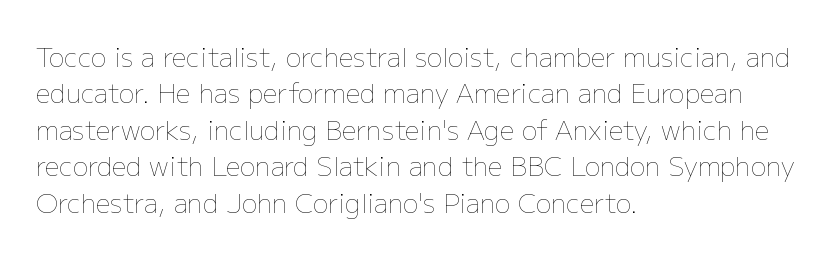
{"italic": "no", "bold": "no", "underline": "no", "align": "left", "line_spacing": "normal", "line_spacing_ratio": 1.4, "letter_spacing": "normal", "letter_spacing_em": 0.0, "glyph_px": 26}
